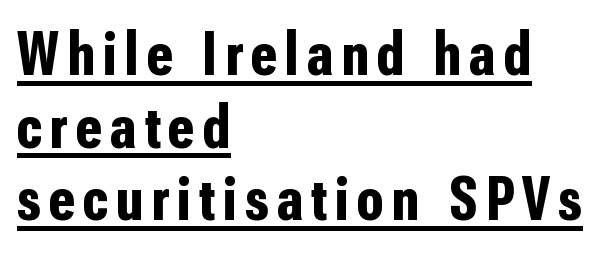
{"serif": "no", "italic": "no", "bold": "yes", "weight": "bold", "width": "condensed", "stroke_contrast": "low", "x_height": "medium", "monospaced": "no", "underline": "yes", "align": "left", "line_spacing_ratio": 1.17, "glyph_px": 62}
